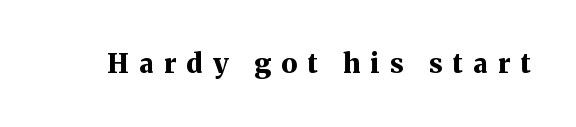
Q: Is the text bold? A: Yes.
Q: Is the text italic (slanted)? A: No, it is upright.
Q: Is the text underlined? A: No.
Q: Is the spacing between letters normal or unusually wide? A: Unusually wide.
